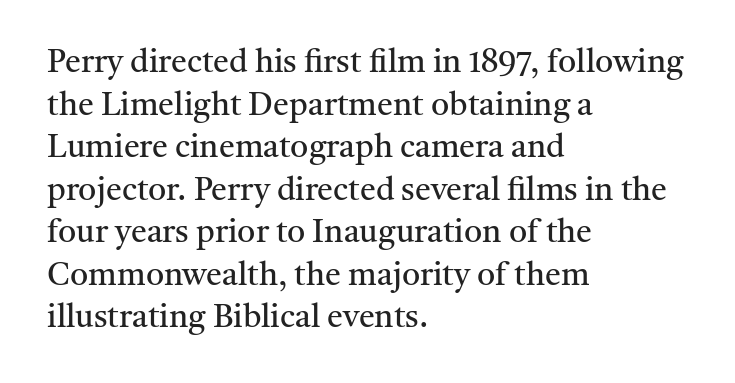
Honestly, the letter spacing is just normal — you wouldn't notice it. You can tell from the footed stems that serif type was used. The type sits square on the baseline with zero lean. Notice how the passage keeps a crisp vertical edge on the left only. The baseline area is clear.
